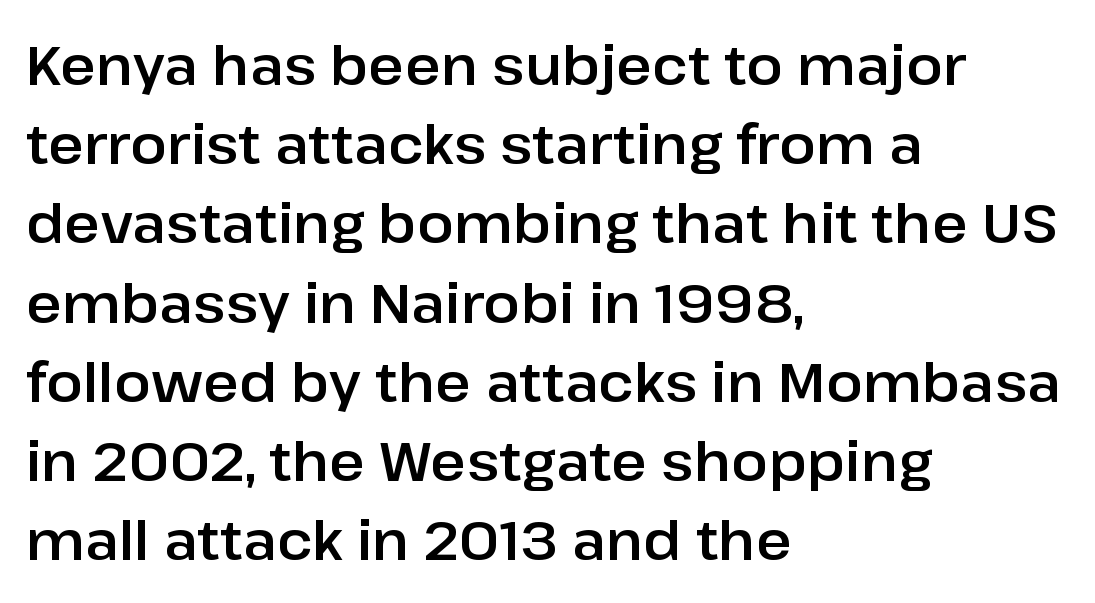
{"serif": "no", "italic": "no", "width": "normal", "stroke_contrast": "low", "x_height": "medium", "monospaced": "no", "underline": "no", "align": "left", "line_spacing": "normal", "line_spacing_ratio": 1.44, "letter_spacing": "normal", "letter_spacing_em": 0.0, "glyph_px": 55}
